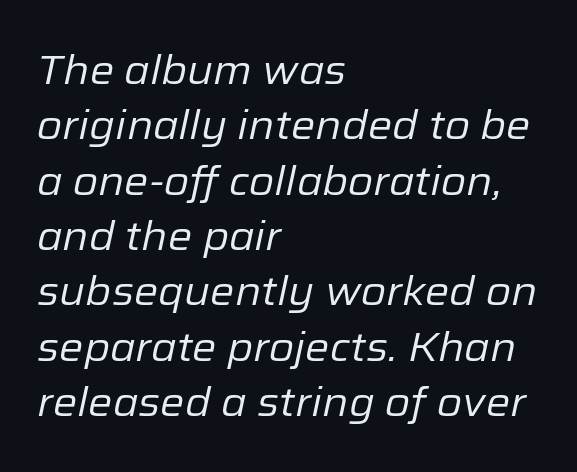
The image shows 41 px regular-weight type, italic (leaning right); set left-aligned, normal line spacing (1.35x), normal letter spacing, not underlined; low stroke contrast and a medium x-height.
